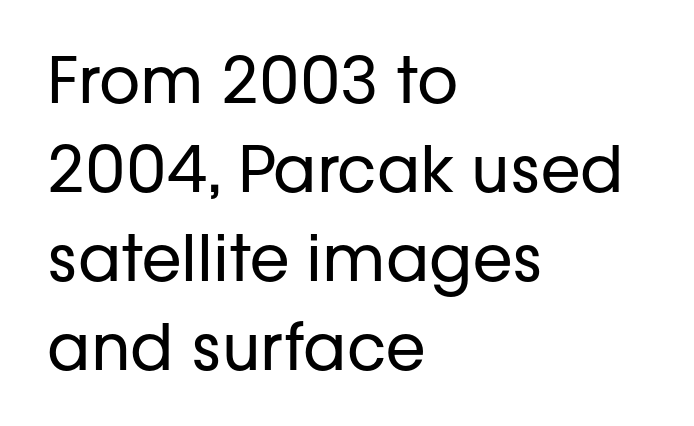
The image shows 64 px regular-weight sans-serif type, upright; set left-aligned, normal line spacing (1.39x), normal letter spacing, not underlined; low stroke contrast and a medium x-height.
